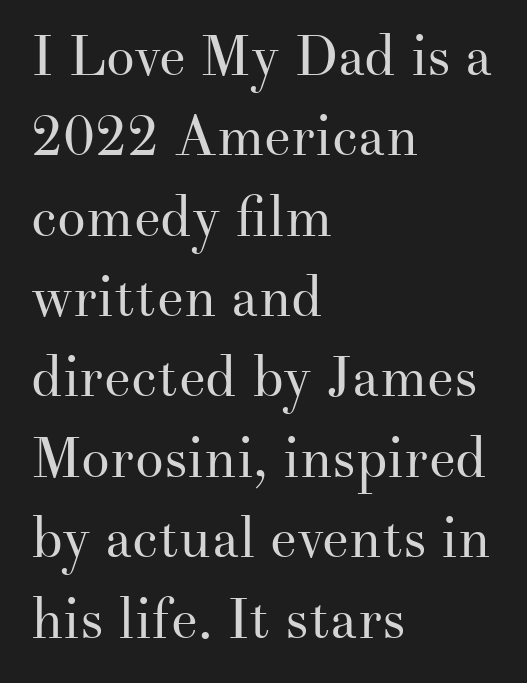
Q: Is the text bold? A: No.
Q: Is the text italic (slanted)? A: No, it is upright.
Q: Is the typeface a serif or a sans-serif typeface? A: Serif.
Q: Is the text underlined? A: No.
Q: How is the paragraph aligned? A: Left-aligned.
Q: Is the spacing between letters normal or unusually wide? A: Normal.
Q: Is the spacing between lines tight, normal or loose? A: Normal.
Q: Width (condensed, normal, or wide)? A: Normal.
Q: Stroke contrast? A: Medium.
Q: x-height? A: Small.
Q: Monospaced? A: No.
